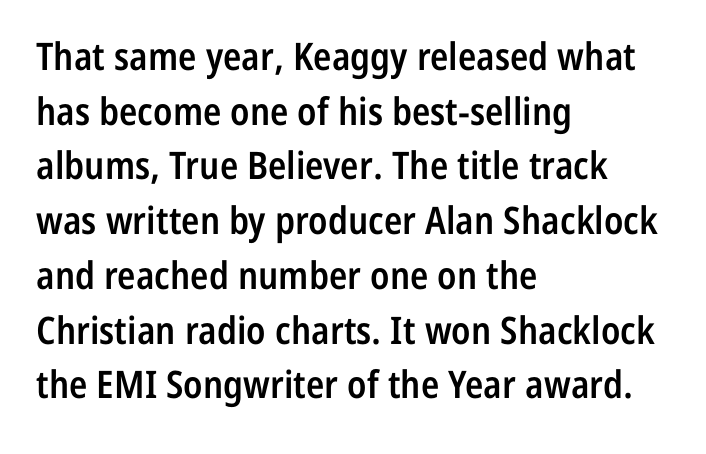
The image shows 38 px semibold, condensed sans-serif type, upright; set left-aligned, normal line spacing (1.44x), normal letter spacing, not underlined; low stroke contrast and a medium x-height.
